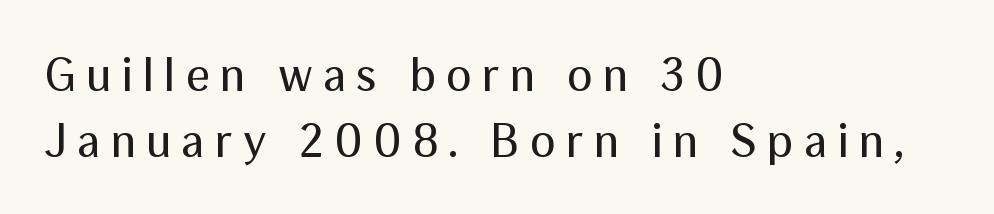
The image shows 48 px regular-weight sans-serif type, upright; set left-aligned, normal line spacing (1.37x), unusually wide letter spacing (+0.21 em), not underlined; medium stroke contrast and a medium x-height.
